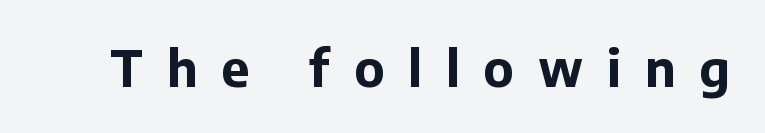
Q: Is the text bold? A: Yes.
Q: Is the text italic (slanted)? A: No, it is upright.
Q: Is the typeface a serif or a sans-serif typeface? A: Sans-serif.
Q: Is the text underlined? A: No.
Q: Is the spacing between letters normal or unusually wide? A: Unusually wide.
Q: Width (condensed, normal, or wide)? A: Normal.
Q: Stroke contrast? A: Low.
Q: x-height? A: Medium.
Q: Monospaced? A: No.
